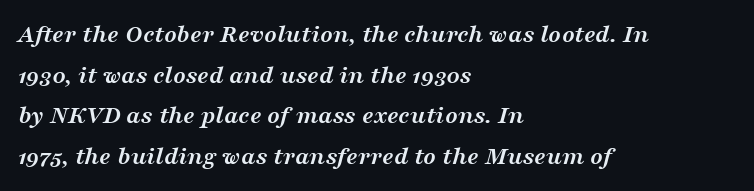
The space beneath each line is pristine and unruled. The face used here is rendered with its standard letterfit. Left-aligned paragraph, ragged on the right. This block has exactly the height ordinary leading produces. Is the type bold? Yes — the strokes are clearly thick and heavy.
